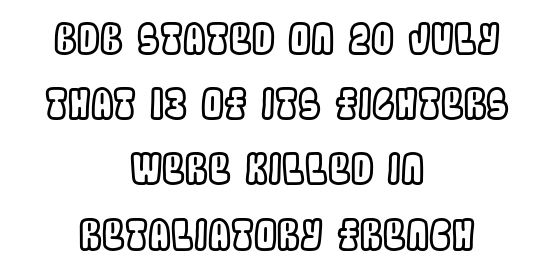
Here the glyphs are tracked normally, forming tight word shapes. This block has exactly the height ordinary leading produces. The setting favours the middle, as headings and verse often do. Plain, unruled lines of type. In terms of posture, this sample is upright. Character widths vary here, with narrow letters taking less room than wide ones.
